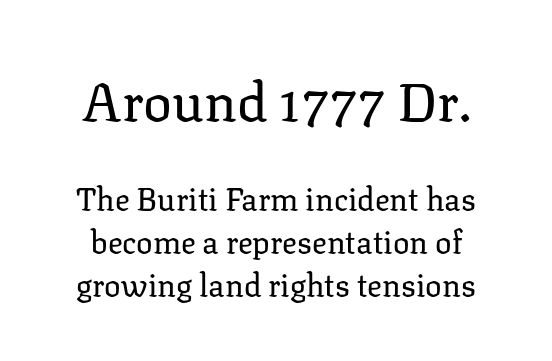
Q: Is the text bold? A: No.
Q: Is the text italic (slanted)? A: No, it is upright.
Q: Is the typeface a serif or a sans-serif typeface? A: Serif.
Q: Is the text underlined? A: No.
Q: Is the spacing between letters normal or unusually wide? A: Normal.
Q: Is the spacing between lines tight, normal or loose? A: Normal.
Q: Which block of text is set in a larger size, the first (top) or the second (bottom)? A: The first (top) one.
Q: Width (condensed, normal, or wide)? A: Normal.
Q: Stroke contrast? A: Low.
Q: x-height? A: Medium.
Q: Monospaced? A: No.
